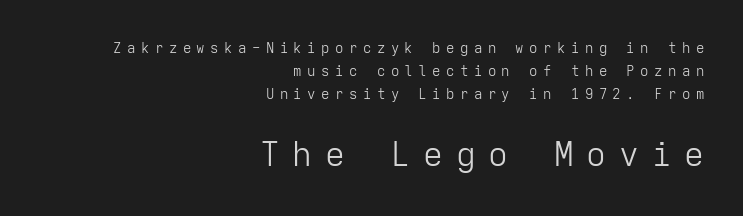
Is the block centered? No — it sits flush against the right margin. Check where the strokes stop: nothing finishes them off — pure sans. Does the lettering tilt? It doesn't — this is upright. Visually, the bottom section dominates because its glyphs are scaled up.
